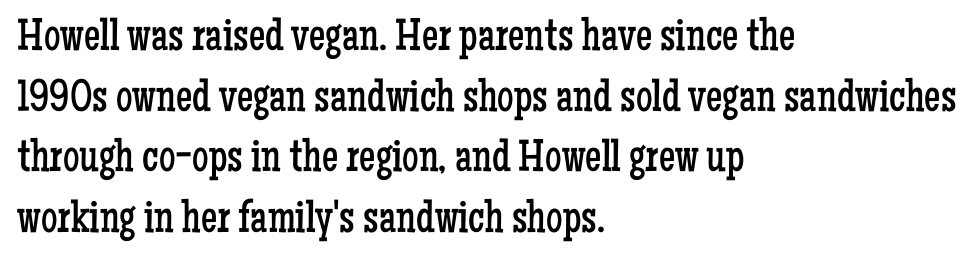
The image shows 46 px regular-weight, condensed serif type, upright; set left-aligned, normal line spacing (1.32x), normal letter spacing, not underlined; low stroke contrast and a medium x-height.
